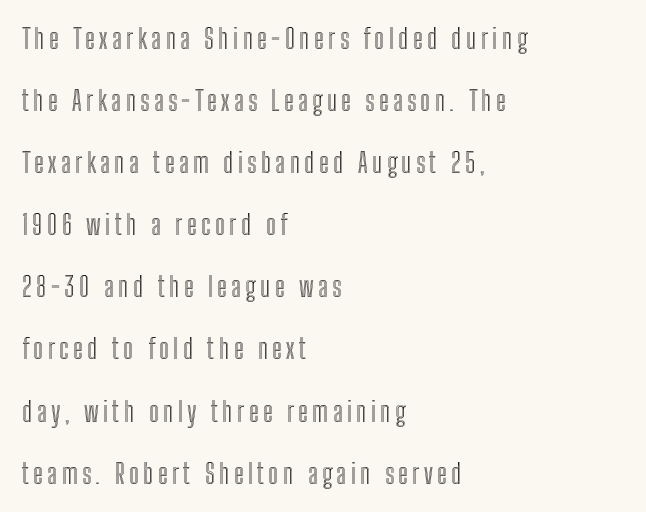
Q: Is the text italic (slanted)? A: No, it is upright.
Q: Is the text underlined? A: No.
Q: How is the paragraph aligned? A: Left-aligned.
Q: Is the spacing between lines tight, normal or loose? A: Loose.
